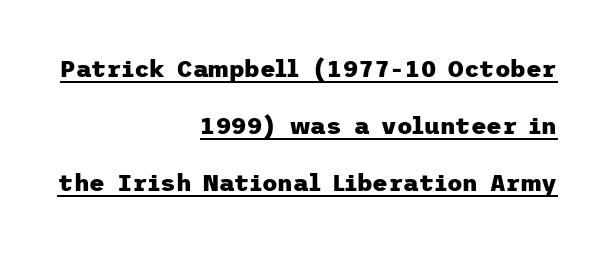
The image shows 24 px bold type, upright; set right-aligned, loose line spacing (2.38x), normal letter spacing, underlined.
